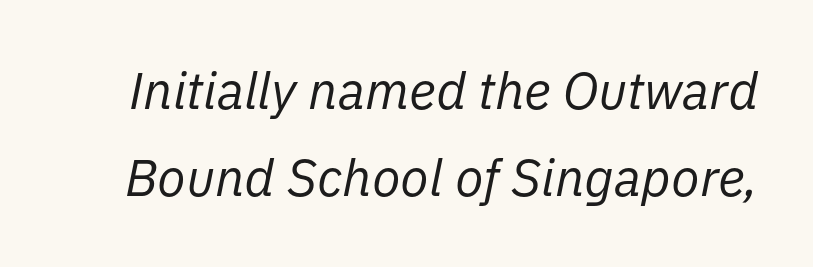
{"italic": "yes", "lean": "right", "slant_degrees": 11, "bold": "no", "weight": "regular", "width": "normal", "stroke_contrast": "low", "x_height": "medium", "monospaced": "no", "underline": "no", "line_spacing": "normal", "line_spacing_ratio": 1.68, "letter_spacing": "normal", "letter_spacing_em": 0.0, "glyph_px": 52}
